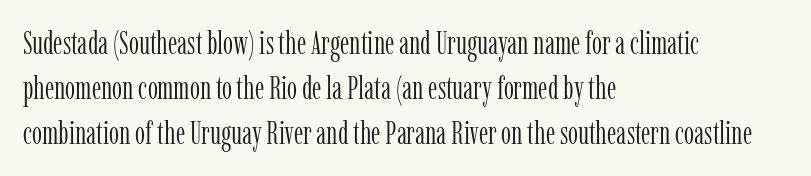
The image shows 32 px light, condensed serif type, upright; set left-aligned, normal line spacing (1.41x), normal letter spacing, not underlined; low stroke contrast and a medium x-height.
